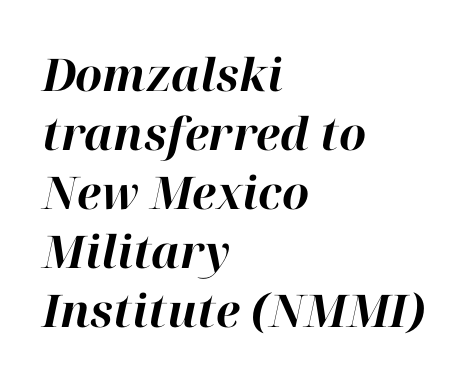
Every row of glyphs begins at an identical x-position on the left. Is the letter spacing exaggerated? No — it looks like the ordinary default. Only glyphs here, with clear space below each row. Posture: slanted. The letters advance in unequal steps, a hallmark of proportional type. Summary of vertical rhythm: regular, with standard interline spacing.
